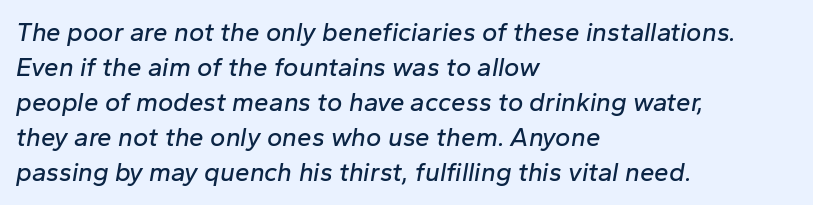
The image shows 26 px text type, italic (leaning right); set left-aligned, normal line spacing (1.35x), normal letter spacing, not underlined.
